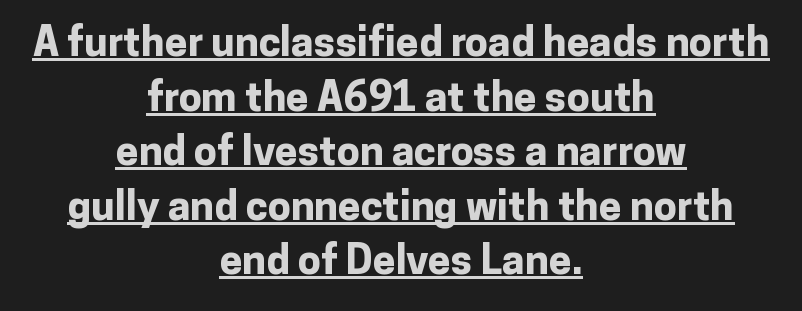
The image shows 41 px bold sans-serif type, upright; set centered, normal line spacing (1.33x), normal letter spacing, underlined; low stroke contrast and a medium x-height.
